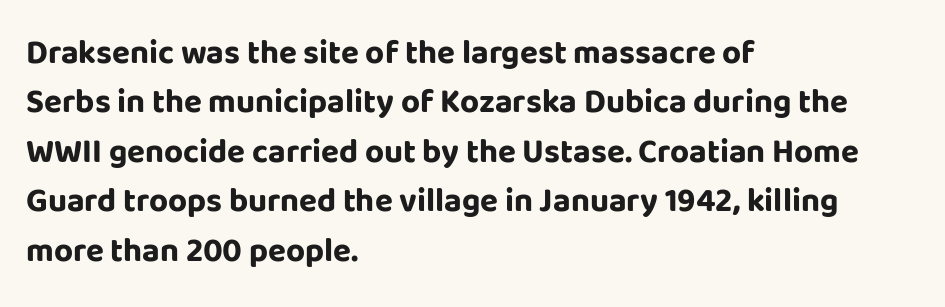
Which margin do the lines hug? The left one — the right edge is uneven. Serifs: no, the terminals of the letterforms are clean. It's the straight-up-and-down kind of type. This sample has the flowing, uneven cadence of proportional lettering.
